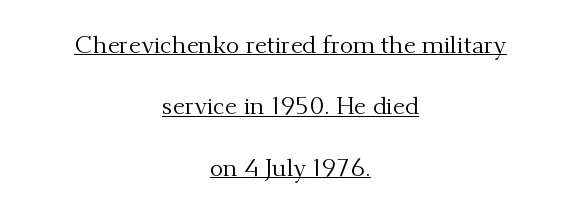
{"italic": "no", "bold": "no", "underline": "yes", "align": "center", "line_spacing": "loose", "line_spacing_ratio": 2.46, "letter_spacing": "normal", "letter_spacing_em": 0.0, "glyph_px": 25}
